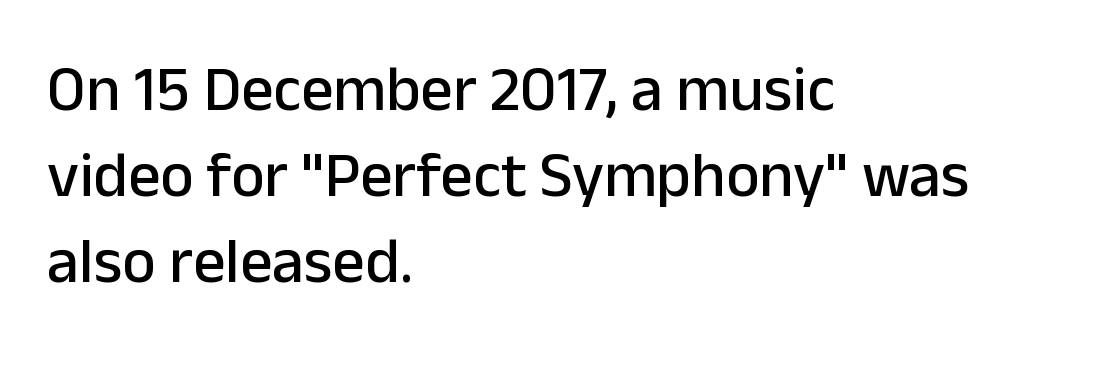
Q: Is the text italic (slanted)? A: No, it is upright.
Q: Is the typeface a serif or a sans-serif typeface? A: Sans-serif.
Q: Is the text underlined? A: No.
Q: How is the paragraph aligned? A: Left-aligned.
Q: Is the spacing between letters normal or unusually wide? A: Normal.
Q: Is the spacing between lines tight, normal or loose? A: Normal.
Q: Width (condensed, normal, or wide)? A: Normal.
Q: Stroke contrast? A: Low.
Q: x-height? A: Medium.
Q: Monospaced? A: No.
